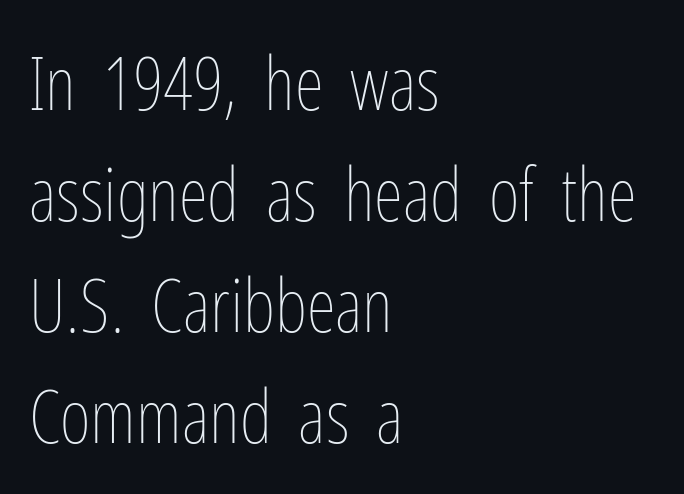
Q: Is the text bold? A: No.
Q: Is the text italic (slanted)? A: No, it is upright.
Q: Is the text underlined? A: No.
Q: How is the paragraph aligned? A: Left-aligned.
Q: Is the spacing between letters normal or unusually wide? A: Normal.
Q: Is the spacing between lines tight, normal or loose? A: Normal.
Q: Width (condensed, normal, or wide)? A: Condensed.
Q: Stroke contrast? A: Low.
Q: x-height? A: Medium.
Q: Monospaced? A: No.
